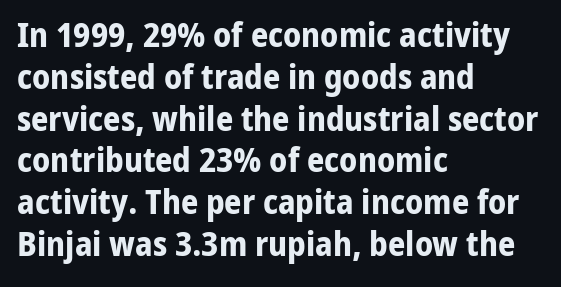
No extra tracking has been applied to these lines. The ragged edge is on the right, which tells us the setting is flush left. I'd call this a sans setting — the letters go barefoot. A roman cut, with each character standing at attention. The characters look thick and weighty, a clear bold.
